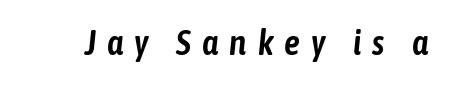
Q: Is the text italic (slanted)? A: Yes, it leans right by about 6 degrees.
Q: Is the text underlined? A: No.
Q: Is the spacing between letters normal or unusually wide? A: Unusually wide.
Q: Width (condensed, normal, or wide)? A: Condensed.
Q: Stroke contrast? A: Low.
Q: x-height? A: Medium.
Q: Monospaced? A: No.
